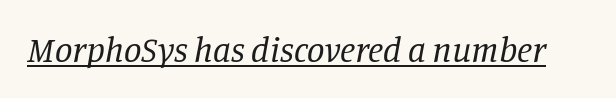
A typographer would call this underscored text. Note the varied advance widths — an 'i' is clearly narrower than an 'm'. The letters are slanted; this is an italic face. These lines keep a tight, regular rhythm from letter to letter. What kind of face is this? One with serifs. No heavy texture on the line: the type isn't bold.
